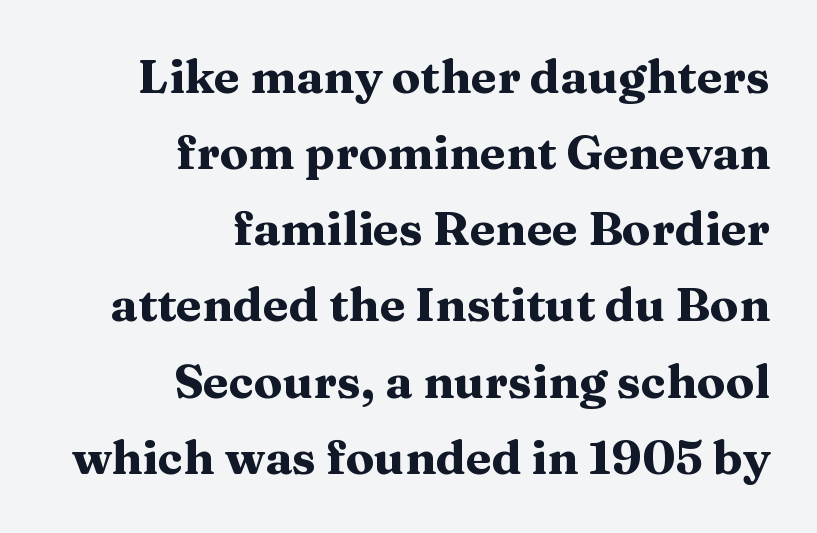
Q: Is the text bold? A: Yes.
Q: Is the text italic (slanted)? A: No, it is upright.
Q: Is the typeface a serif or a sans-serif typeface? A: Serif.
Q: Is the text underlined? A: No.
Q: How is the paragraph aligned? A: Right-aligned.
Q: Is the spacing between letters normal or unusually wide? A: Normal.
Q: Is the spacing between lines tight, normal or loose? A: Normal.
Q: Width (condensed, normal, or wide)? A: Wide.
Q: Stroke contrast? A: Medium.
Q: x-height? A: Medium.
Q: Monospaced? A: No.
